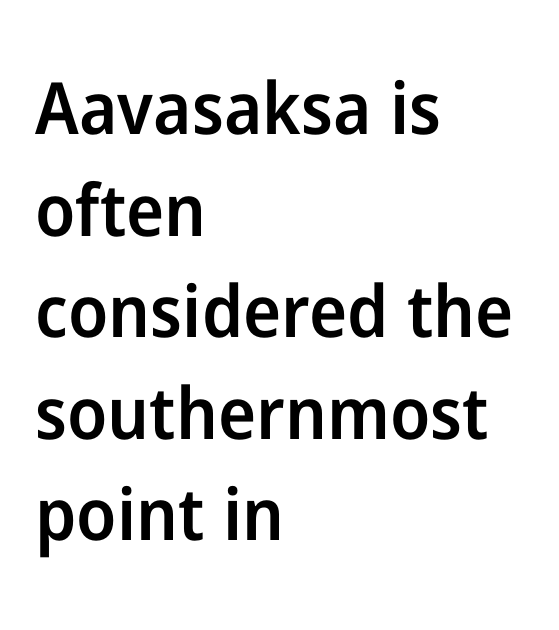
The image shows 72 px semibold sans-serif type, upright; set left-aligned, normal line spacing (1.41x), normal letter spacing, not underlined; low stroke contrast and a medium x-height.
